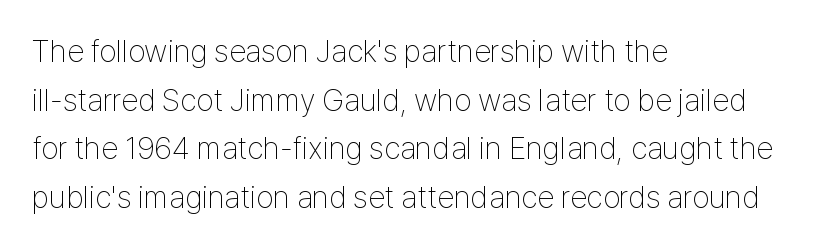
The area under the type is left untouched. These lines are rendered in a variable-pitch font. Does the type have serifs? No, each stem ends abruptly. The strokes are not fattened; the text isn't bold.
